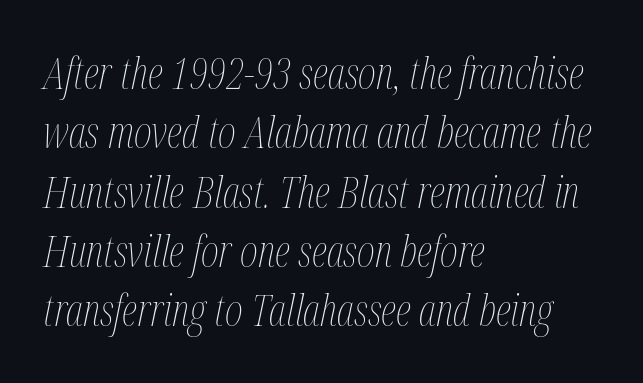
{"italic": "yes", "lean": "right", "slant_degrees": 12, "bold": "no", "weight": "thin", "width": "condensed", "stroke_contrast": "medium", "x_height": "medium", "monospaced": "no", "underline": "no", "align": "left", "line_spacing": "normal", "line_spacing_ratio": 1.38, "letter_spacing": "normal", "letter_spacing_em": 0.0, "glyph_px": 43}
